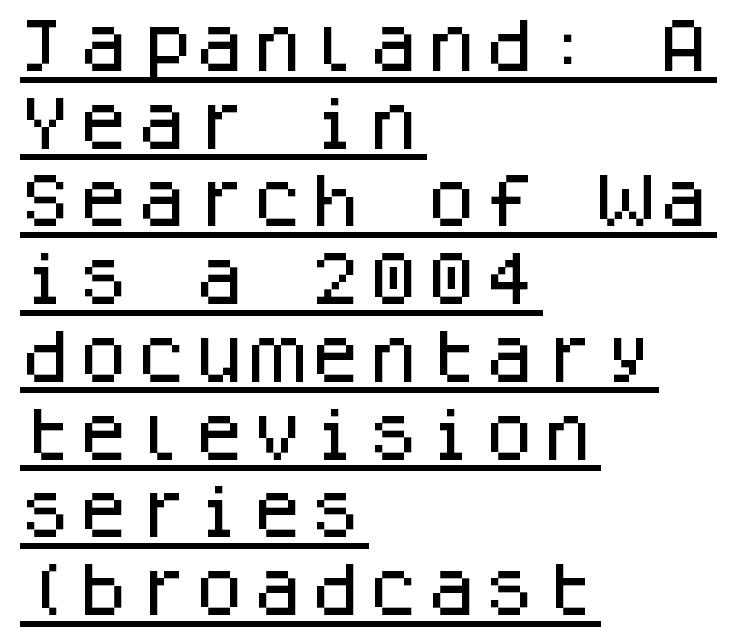
Rendered with straight, roman letterforms. The ragged edge is on the right, which tells us the setting is flush left. Classification — sans serif. Whoever set this chose a conventional vertical rhythm.
